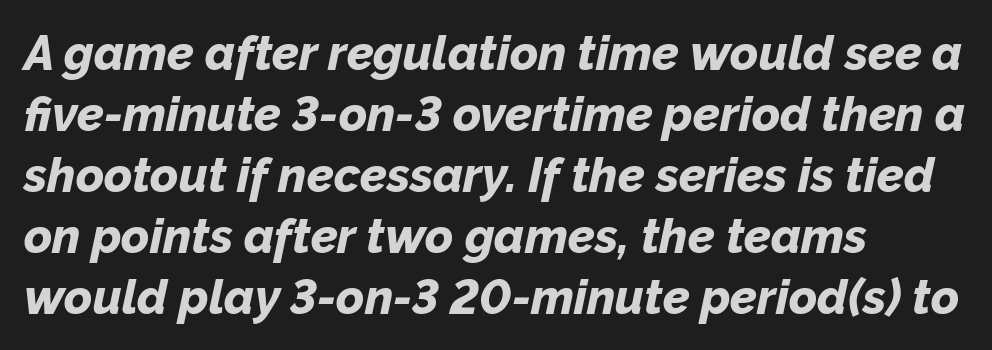
Q: Is the text bold? A: Yes.
Q: Is the text italic (slanted)? A: Yes, it leans right by about 12 degrees.
Q: Is the text underlined? A: No.
Q: How is the paragraph aligned? A: Left-aligned.
Q: Is the spacing between letters normal or unusually wide? A: Normal.
Q: Is the spacing between lines tight, normal or loose? A: Normal.
Q: Width (condensed, normal, or wide)? A: Normal.
Q: Stroke contrast? A: Low.
Q: x-height? A: Medium.
Q: Monospaced? A: No.
